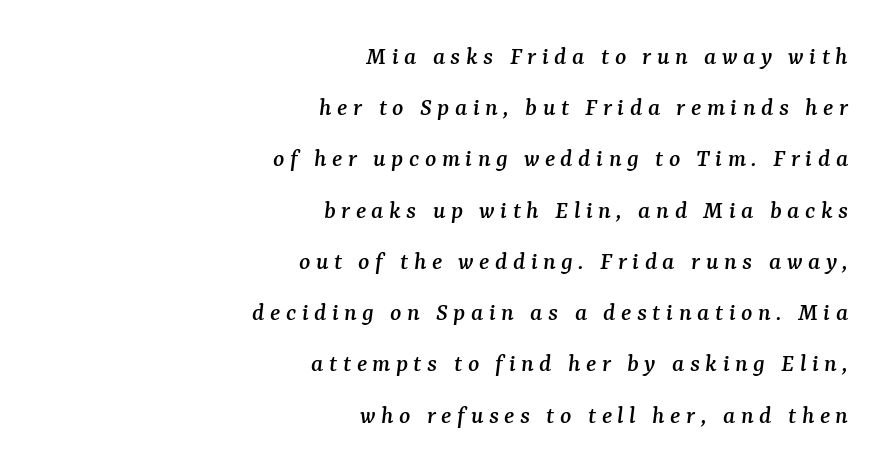
{"italic": "yes", "lean": "right", "slant_degrees": 7, "underline": "no", "align": "right", "line_spacing": "loose", "line_spacing_ratio": 1.97, "letter_spacing": "wide", "letter_spacing_em": 0.21, "glyph_px": 26}
